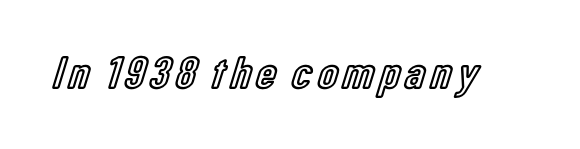
The image shows 46 px condensed type; set not underlined; a medium x-height.
